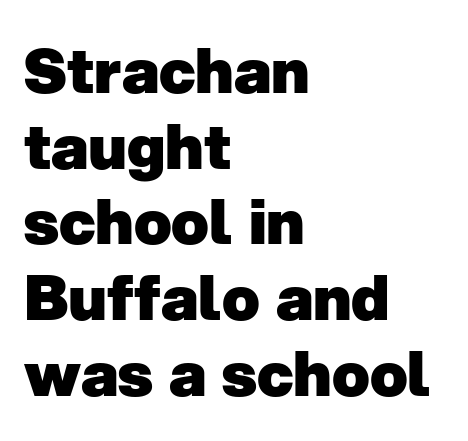
{"serif": "no", "bold": "yes", "weight": "heavy", "width": "normal", "stroke_contrast": "low", "x_height": "medium", "monospaced": "no", "underline": "no", "align": "left", "line_spacing_ratio": 1.22, "letter_spacing": "normal", "letter_spacing_em": 0.0, "glyph_px": 62}
